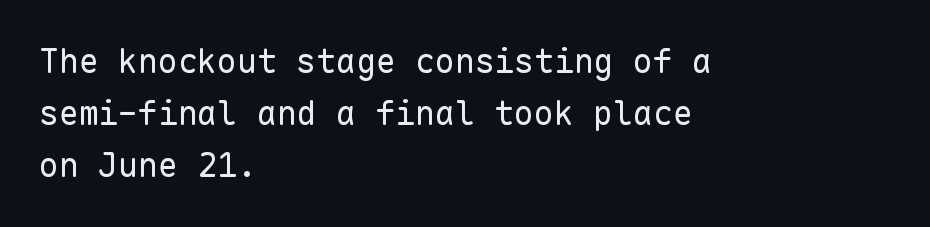
Compared with a centered layout, this one pins lines to the left instead. Regular leading. Each letter, wide or thin by design, is forced into the same width here. Glance below the letters and you will spot only blank space.
